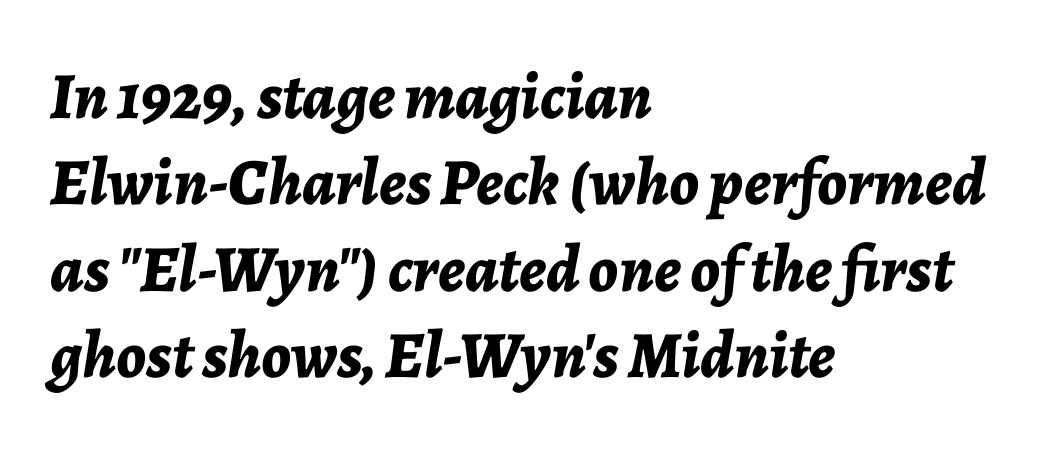
Varying glyph widths throughout — classic text-font behaviour. The font's italic variant was chosen for this text. Caption: bold face, heavy strokes. The designer left line spacing at the default. The letters sit at their default tracking, neither squeezed nor spread.
